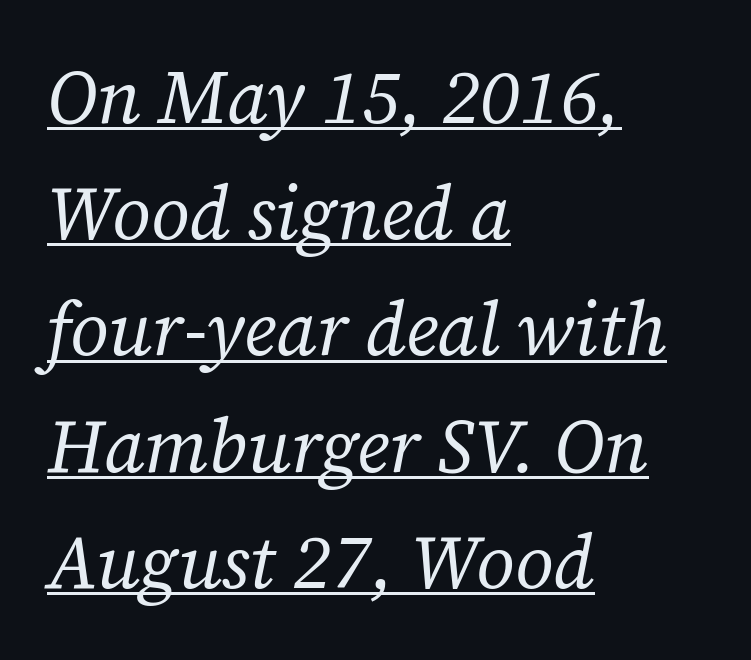
{"serif": "yes", "italic": "yes", "lean": "right", "slant_degrees": 12, "bold": "no", "weight": "regular", "width": "normal", "stroke_contrast": "low", "x_height": "medium", "monospaced": "no", "underline": "yes", "align": "left", "line_spacing": "normal", "line_spacing_ratio": 1.55, "letter_spacing": "normal", "letter_spacing_em": 0.0, "glyph_px": 75}
